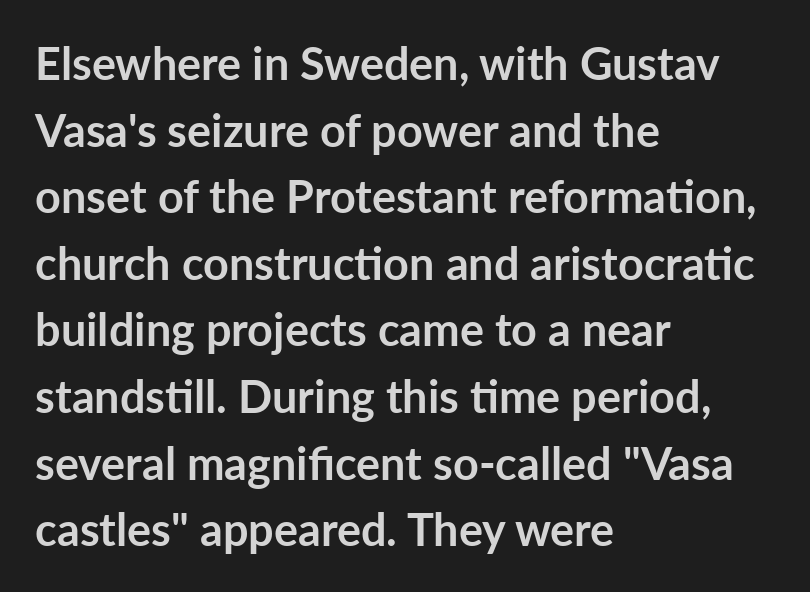
{"serif": "no", "italic": "no", "bold": "yes", "weight": "semibold", "width": "normal", "stroke_contrast": "low", "x_height": "medium", "monospaced": "no", "underline": "no", "align": "left", "line_spacing": "normal", "line_spacing_ratio": 1.48, "letter_spacing": "normal", "letter_spacing_em": 0.0, "glyph_px": 45}
